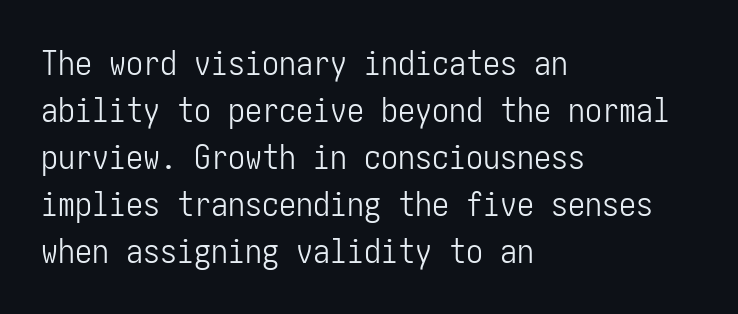
The image shows 34 px light, condensed sans-serif type, upright; set left-aligned, normal line spacing (1.38x), normal letter spacing, not underlined; low stroke contrast and a medium x-height.
